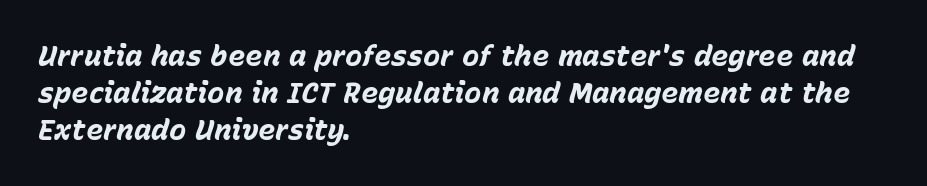
The compositor pushed each line to the left boundary. Style check: oblique. Default kerning and tracking; the words read as compact shapes. Each row of text sits above clean, open space. Baseline-to-baseline distance is the conventional proportion of letter height.
